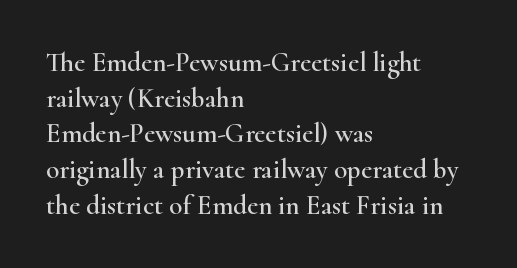
{"italic": "no", "underline": "no", "align": "left", "line_spacing": "normal", "line_spacing_ratio": 1.32, "letter_spacing": "normal", "letter_spacing_em": 0.0, "glyph_px": 27}
